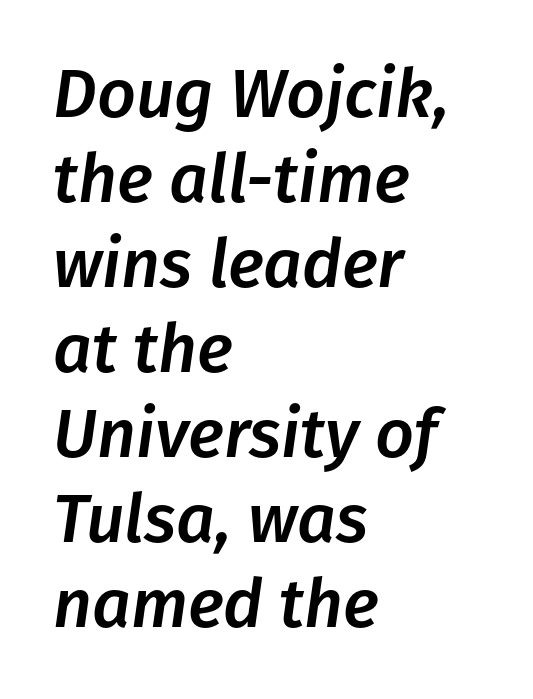
Q: Is the text italic (slanted)? A: Yes, it leans right by about 8 degrees.
Q: Is the text underlined? A: No.
Q: How is the paragraph aligned? A: Left-aligned.
Q: Is the spacing between letters normal or unusually wide? A: Normal.
Q: Is the spacing between lines tight, normal or loose? A: Normal.
Q: Width (condensed, normal, or wide)? A: Normal.
Q: Stroke contrast? A: Low.
Q: x-height? A: Medium.
Q: Monospaced? A: No.
